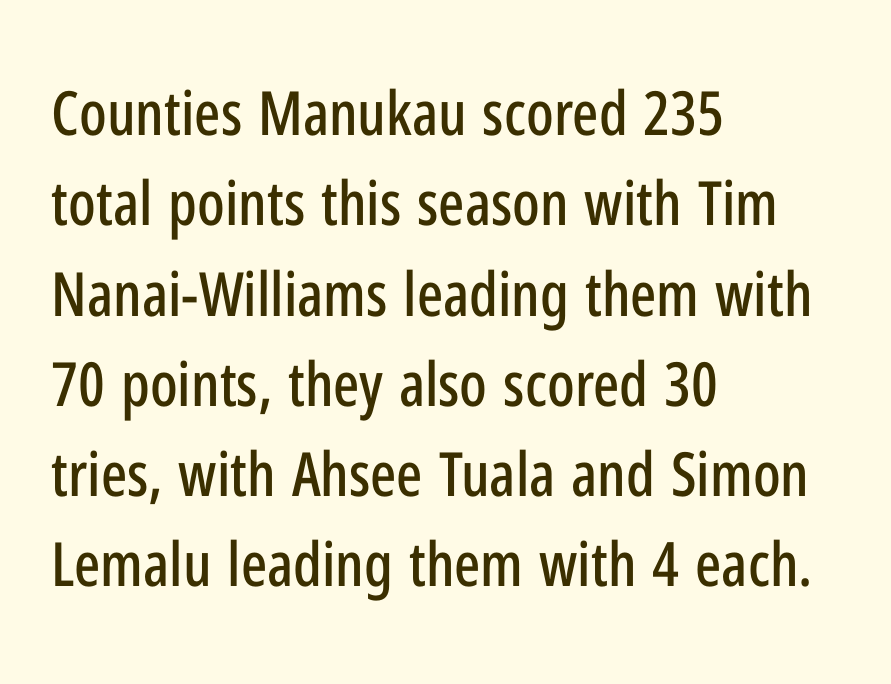
{"serif": "no", "italic": "no", "width": "condensed", "stroke_contrast": "low", "x_height": "medium", "monospaced": "no", "underline": "no", "align": "left", "line_spacing": "normal", "line_spacing_ratio": 1.48, "letter_spacing": "normal", "letter_spacing_em": 0.0, "glyph_px": 61}
